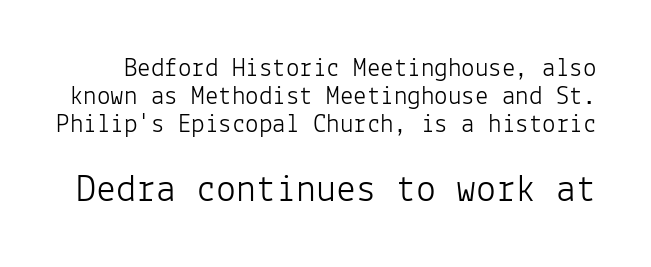
The image shows 40 px light sans-serif type, upright, monospaced; set tight line spacing (1.04x), normal letter spacing, not underlined; the second (bottom) block is 1.48x larger; low stroke contrast and a medium x-height.
